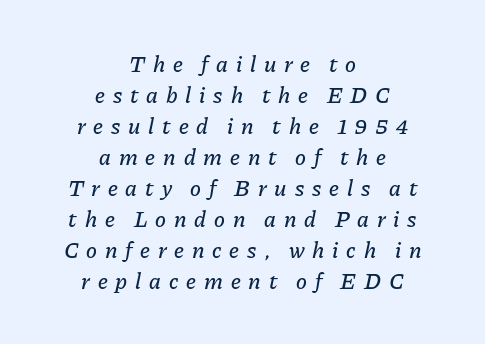
Horizontal alignment here is central, giving a formal, balanced look. Decoration check: the copy has no underline. The glyphs look as if they've been sheared to an angle. Regarding leading, the lines here are spaced in the standard way. Caption: expanded tracking, letters set apart.
